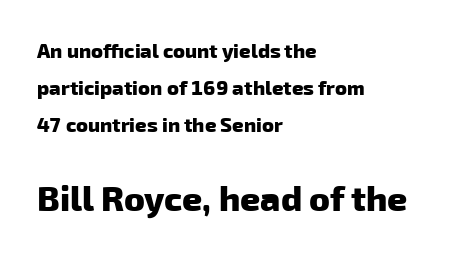
In terms of weight, the rendering is a true, heavy bold. A sans-serif font was chosen for this passage. Alignment: flush left. Descenders are the only things crossing below the line. Nobody touched the tracking dial on this one.
